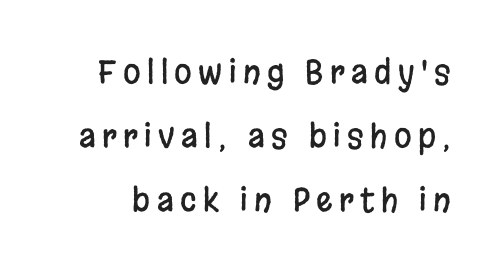
Font category for this specimen: sans-serif. The passage shown is typed in a proportional face where columns would drift. Does extra space separate the letters? Yes, quite a lot of it. Posture: straight, roman, zero tilt. The space beneath each line is pristine and unruled. A typesetter would call this leading open, well beyond the default.
